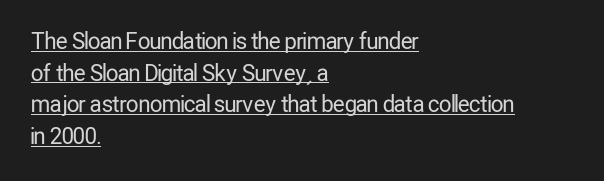
All the whitespace from short lines collects on the right. The font's upright variant was chosen for this text. Observe the ordinary spacing: letters are neighbours, not strangers. This reads as an unemphasized weight, regular at the heaviest.
